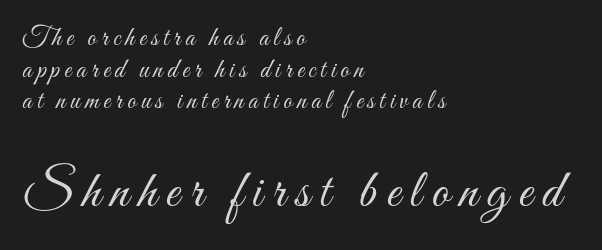
The lines in this sample share a left origin and differ only in where they stop. The font sits on the lighter half of the weight spectrum, regular included. Type without underlining. Look at the glyph heights: the lower group is clearly the bigger setting.
